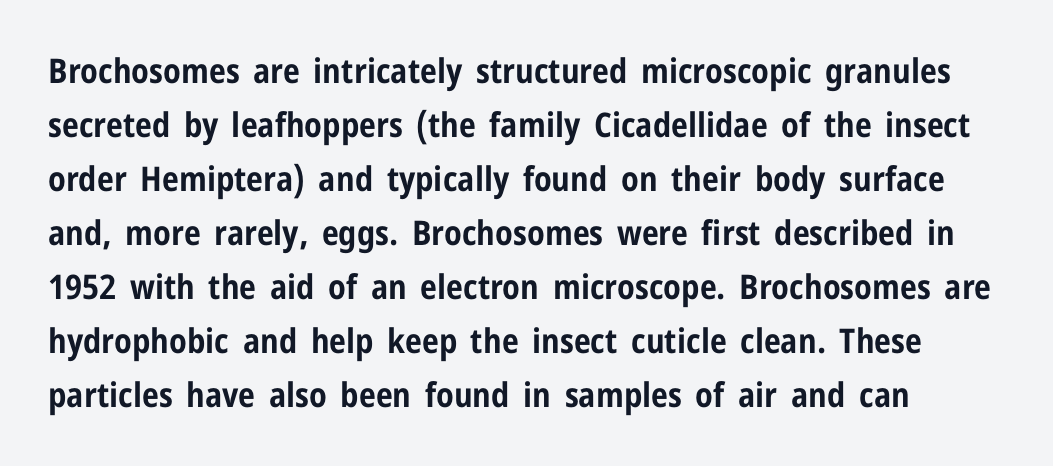
{"serif": "no", "italic": "no", "bold": "yes", "weight": "bold", "width": "condensed", "stroke_contrast": "low", "x_height": "medium", "monospaced": "no", "underline": "no", "line_spacing": "normal", "line_spacing_ratio": 1.59, "letter_spacing": "normal", "letter_spacing_em": 0.0, "glyph_px": 34}
